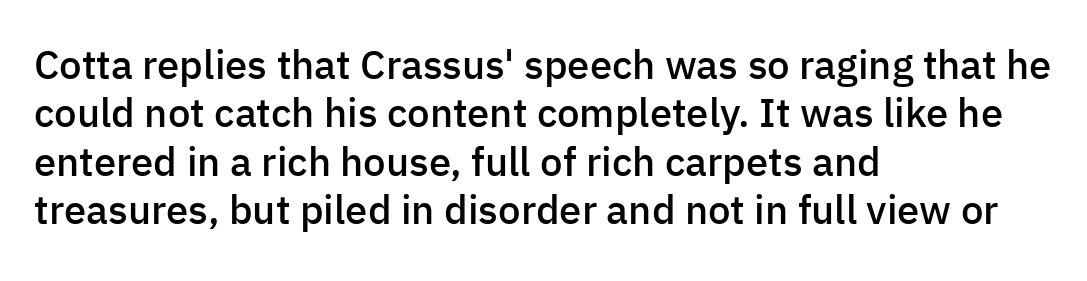
{"serif": "no", "italic": "no", "bold": "semi", "weight": "semibold", "width": "normal", "stroke_contrast": "low", "x_height": "medium", "monospaced": "no", "underline": "no", "align": "left", "line_spacing_ratio": 1.21, "letter_spacing": "normal", "letter_spacing_em": 0.0, "glyph_px": 40}
